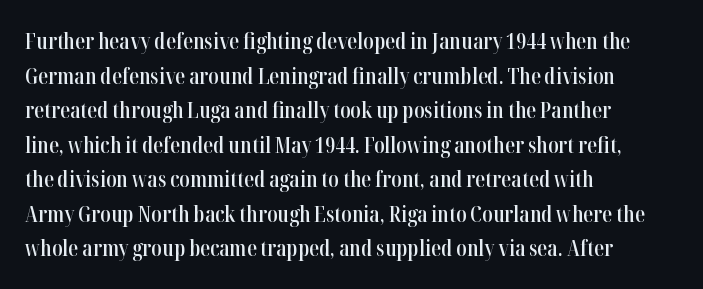
Q: Is the text bold? A: Semi-bold.
Q: Is the text italic (slanted)? A: No, it is upright.
Q: Is the text underlined? A: No.
Q: How is the paragraph aligned? A: Left-aligned.
Q: Is the spacing between letters normal or unusually wide? A: Normal.
Q: Is the spacing between lines tight, normal or loose? A: Normal.
